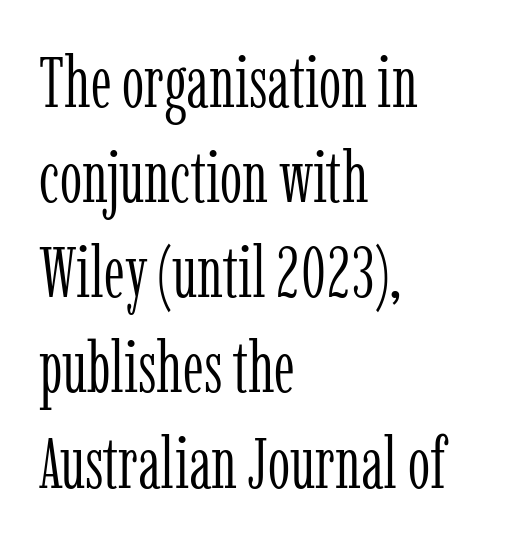
Default kerning and tracking; the words read as compact shapes. These lines are rendered in a variable-pitch font. Weight class: somewhere from thin through regular. Upright lettering throughout.
